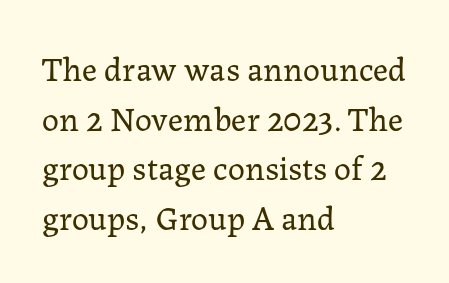
The image shows 34 px regular-weight serif type, upright; set left-aligned, normal line spacing (1.46x), normal letter spacing, not underlined; low stroke contrast and a medium x-height.
